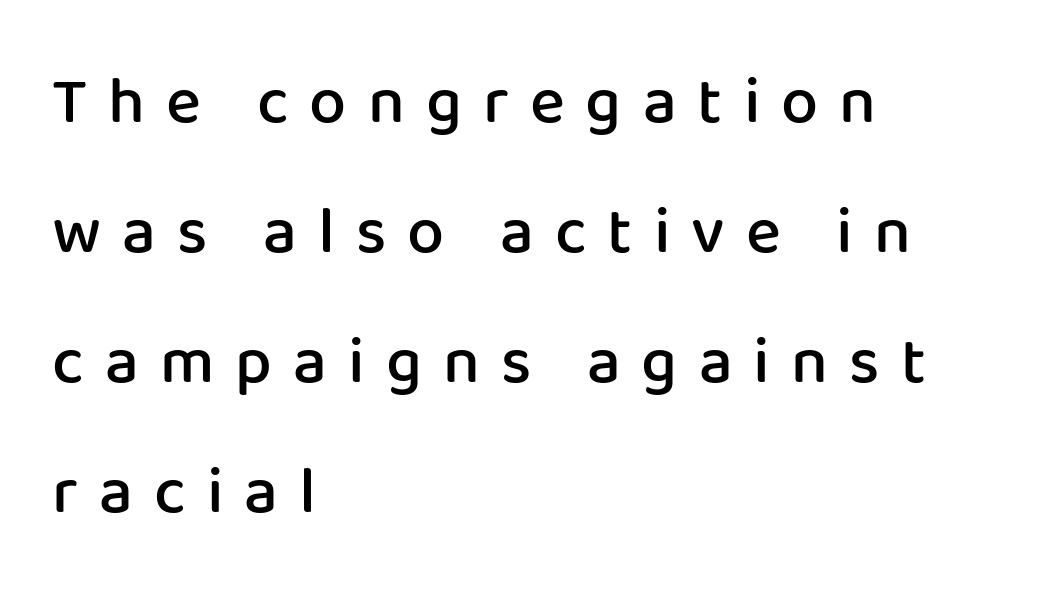
The image shows 66 px semibold sans-serif type, upright; set left-aligned, loose line spacing (1.97x), unusually wide letter spacing (+0.32 em), not underlined; low stroke contrast and a medium x-height.
